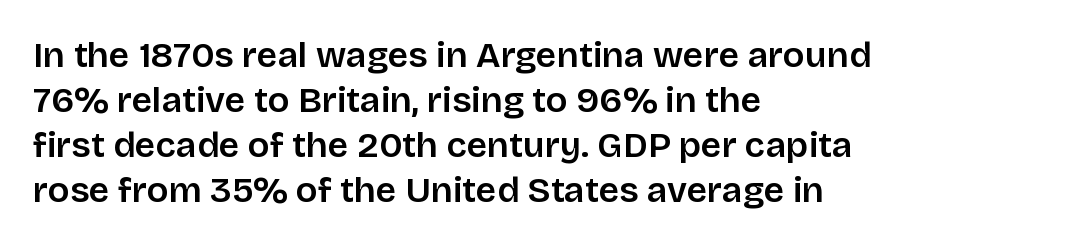
The image shows 36 px sans-serif type, upright; set left-aligned, normal line spacing (1.25x), normal letter spacing, not underlined; low stroke contrast and a large x-height.
